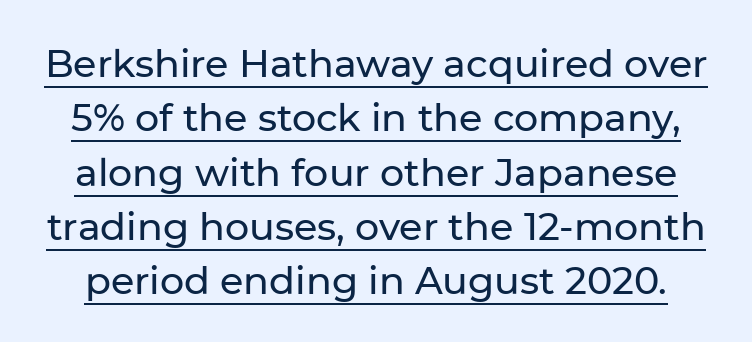
Q: Is the text italic (slanted)? A: No, it is upright.
Q: Is the typeface a serif or a sans-serif typeface? A: Sans-serif.
Q: Is the text underlined? A: Yes.
Q: Is the spacing between letters normal or unusually wide? A: Normal.
Q: Is the spacing between lines tight, normal or loose? A: Normal.
Q: Width (condensed, normal, or wide)? A: Normal.
Q: Stroke contrast? A: Low.
Q: x-height? A: Medium.
Q: Monospaced? A: No.
